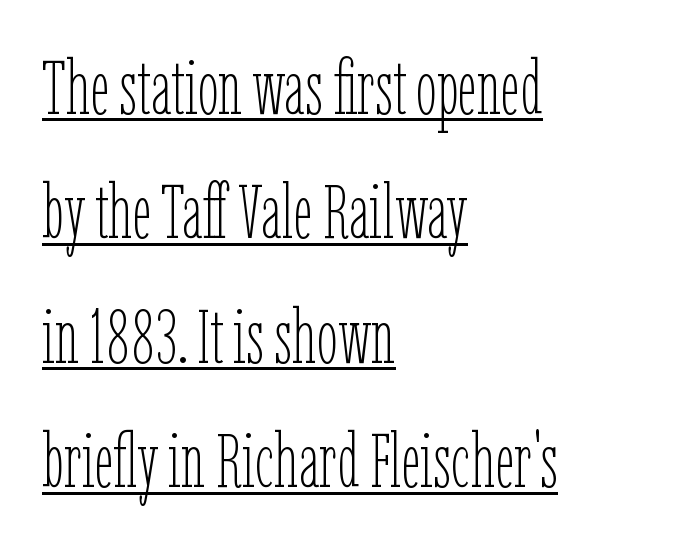
The image shows 75 px thin, condensed type, upright; set left-aligned, normal line spacing (1.66x), normal letter spacing, underlined; low stroke contrast and a medium x-height.
